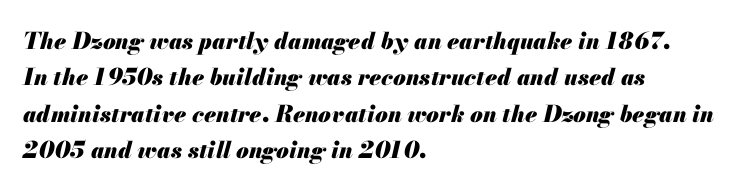
The zone under the glyphs is completely vacant. A classic flush-left, rag-right setting is used for this passage. Successive baselines arrive at the customary interval. It's the slanting kind of type. Is the letter spacing exaggerated? No — it looks like the ordinary default.
